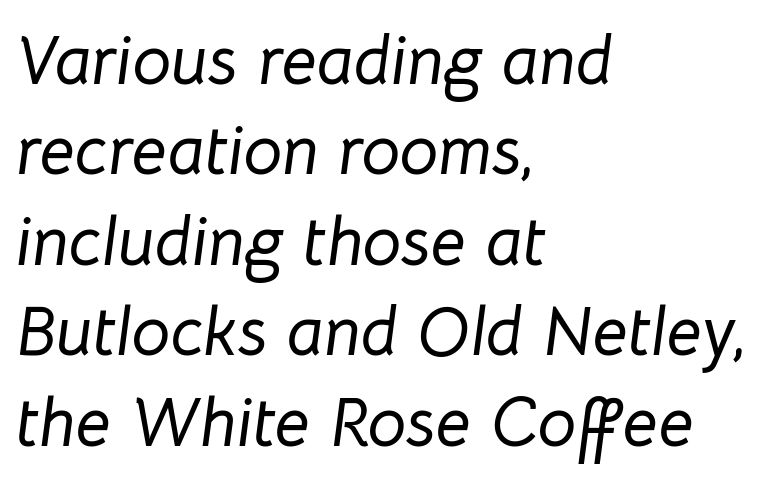
The image shows 69 px text type, italic (leaning right); set left-aligned, normal line spacing (1.31x), normal letter spacing, not underlined; low stroke contrast and a medium x-height.
